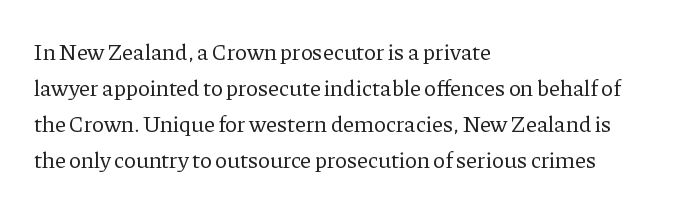
{"italic": "no", "bold": "no", "underline": "no", "align": "left", "line_spacing": "normal", "line_spacing_ratio": 1.57, "letter_spacing": "normal", "letter_spacing_em": 0.0, "glyph_px": 23}
